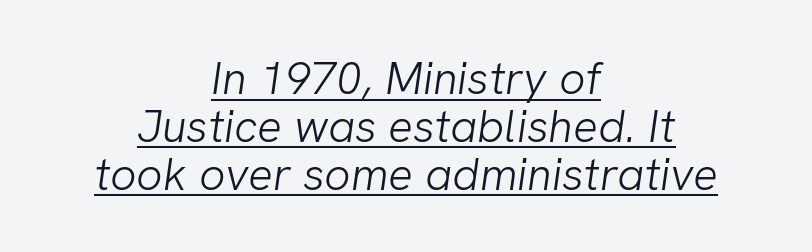
{"serif": "no", "bold": "no", "weight": "light", "width": "normal", "stroke_contrast": "low", "x_height": "medium", "monospaced": "no", "underline": "yes", "align": "center", "line_spacing": "tight", "line_spacing_ratio": 1.04, "letter_spacing": "normal", "letter_spacing_em": 0.0, "glyph_px": 46}
